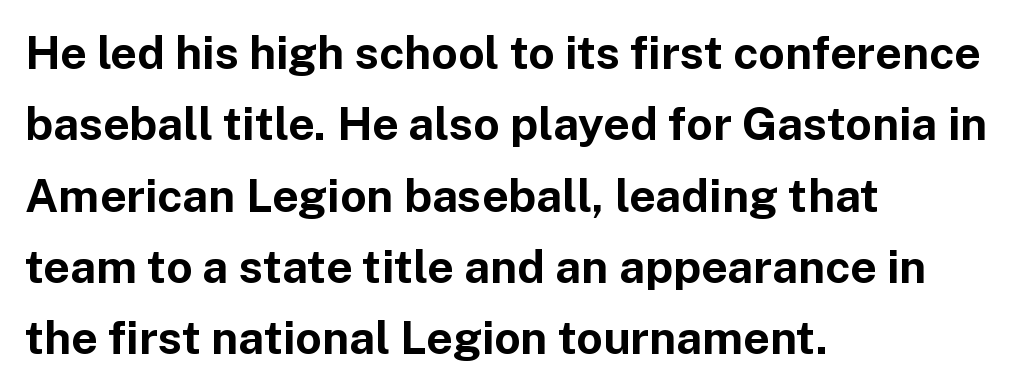
Q: Is the text bold? A: Yes.
Q: Is the text italic (slanted)? A: No, it is upright.
Q: Is the typeface a serif or a sans-serif typeface? A: Sans-serif.
Q: Is the text underlined? A: No.
Q: How is the paragraph aligned? A: Left-aligned.
Q: Is the spacing between letters normal or unusually wide? A: Normal.
Q: Is the spacing between lines tight, normal or loose? A: Normal.
Q: Width (condensed, normal, or wide)? A: Normal.
Q: Stroke contrast? A: Low.
Q: x-height? A: Medium.
Q: Monospaced? A: No.
